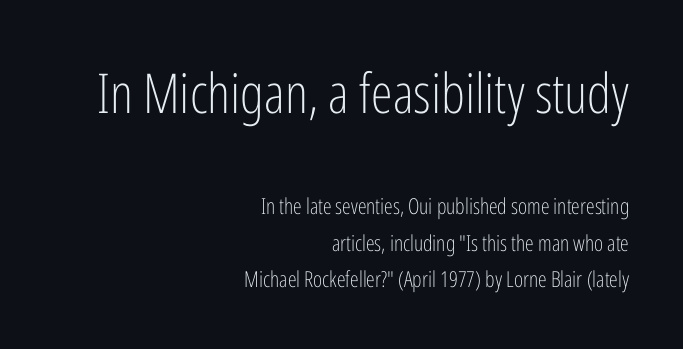
{"serif": "no", "italic": "no", "bold": "no", "weight": "light", "width": "condensed", "stroke_contrast": "low", "x_height": "medium", "monospaced": "no", "underline": "no", "align": "right", "line_spacing": "normal", "line_spacing_ratio": 1.67, "letter_spacing": "normal", "letter_spacing_em": 0.0, "larger_block": "first", "size_ratio": 2.5, "glyph_px": 55}
